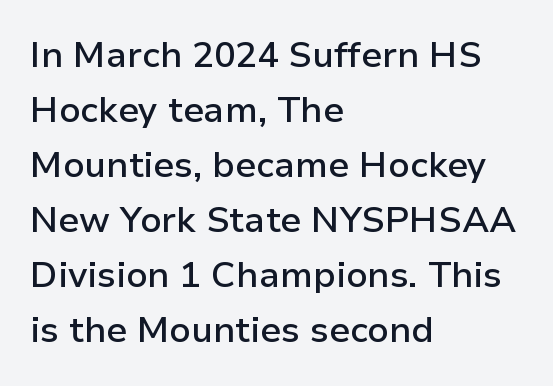
The image shows 36 px semibold sans-serif type, upright; set left-aligned, normal line spacing (1.53x), normal letter spacing, not underlined; low stroke contrast and a medium x-height.
